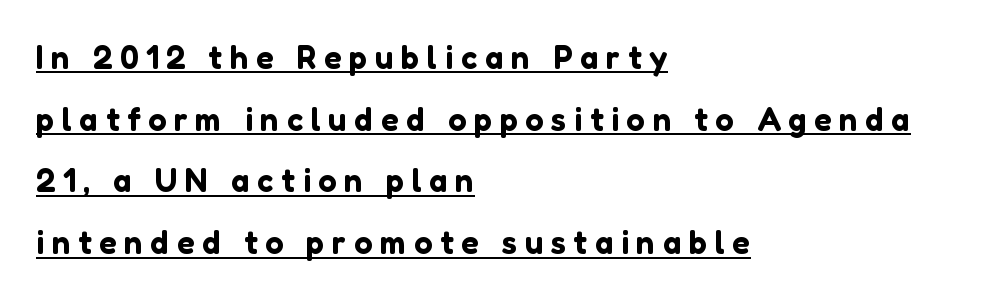
Q: Is the text italic (slanted)? A: No, it is upright.
Q: Is the typeface a serif or a sans-serif typeface? A: Sans-serif.
Q: Is the text underlined? A: Yes.
Q: How is the paragraph aligned? A: Left-aligned.
Q: Is the spacing between letters normal or unusually wide? A: Unusually wide.
Q: Width (condensed, normal, or wide)? A: Normal.
Q: Stroke contrast? A: Low.
Q: x-height? A: Medium.
Q: Monospaced? A: No.
